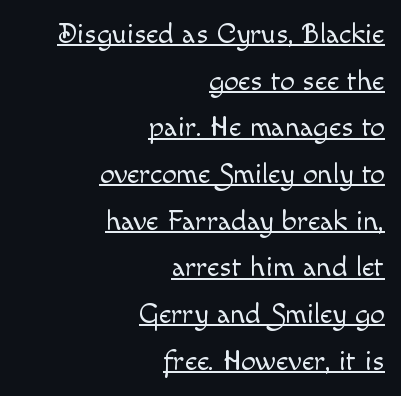
The passage shown is typed in a proportional face where columns would drift. No extra ink here — the face is not bold. Leading: standard. What stands out about the letter spacing? Nothing — it is the standard amount. Reading down the block, your eye finds every line finishing at a fixed right position.
